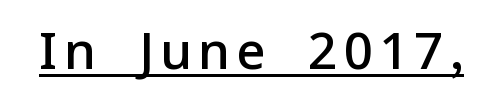
{"serif": "no", "italic": "no", "bold": "semi", "weight": "semibold", "width": "normal", "stroke_contrast": "low", "x_height": "medium", "monospaced": "no", "underline": "yes", "glyph_px": 51}
